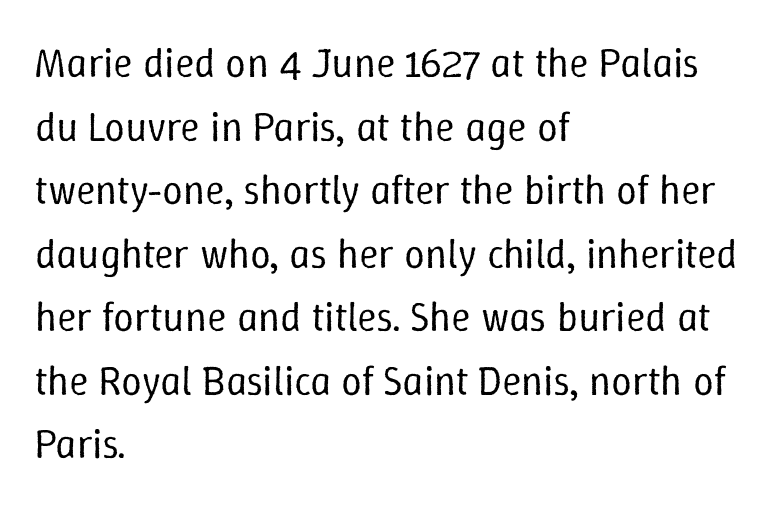
Q: Is the text bold? A: No.
Q: Is the text italic (slanted)? A: No, it is upright.
Q: Is the text underlined? A: No.
Q: How is the paragraph aligned? A: Left-aligned.
Q: Is the spacing between letters normal or unusually wide? A: Normal.
Q: Is the spacing between lines tight, normal or loose? A: Normal.
Q: Width (condensed, normal, or wide)? A: Normal.
Q: Stroke contrast? A: Low.
Q: x-height? A: Medium.
Q: Monospaced? A: No.
